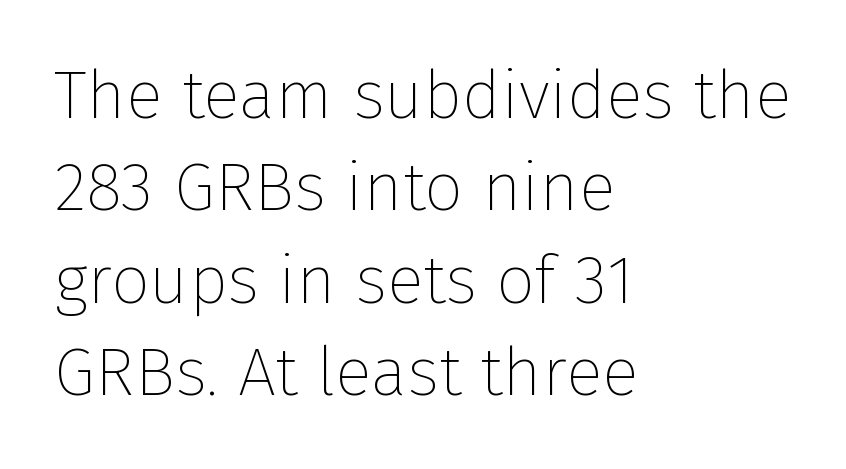
{"serif": "no", "italic": "no", "bold": "no", "weight": "thin", "width": "normal", "stroke_contrast": "low", "x_height": "medium", "monospaced": "no", "underline": "no", "align": "left", "line_spacing": "normal", "line_spacing_ratio": 1.36, "letter_spacing": "normal", "letter_spacing_em": 0.0, "glyph_px": 68}
